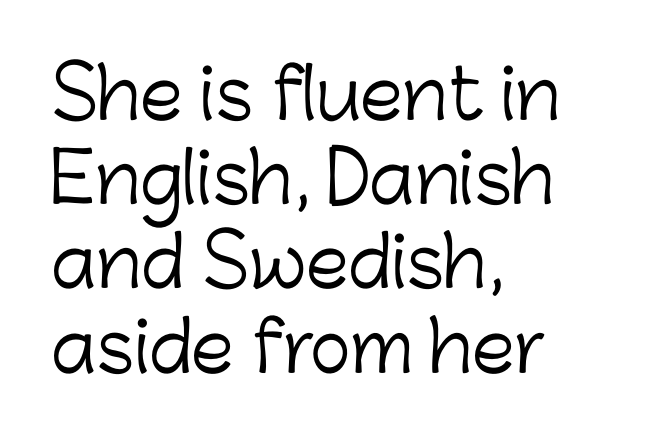
The image shows 69 px light sans-serif type, upright; set left-aligned, line spacing 1.22x, normal letter spacing, not underlined; low stroke contrast and a medium x-height.
